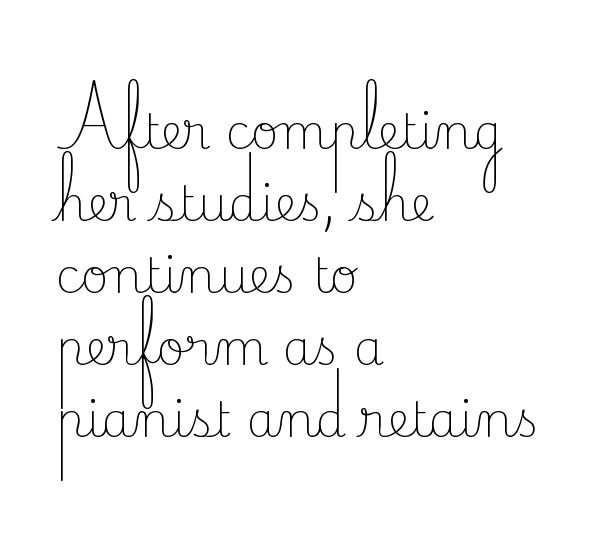
Q: Is the text bold? A: No.
Q: Is the text italic (slanted)? A: No, it is upright.
Q: Is the typeface a serif or a sans-serif typeface? A: Serif.
Q: Is the text underlined? A: No.
Q: How is the paragraph aligned? A: Left-aligned.
Q: Is the spacing between letters normal or unusually wide? A: Normal.
Q: Is the spacing between lines tight, normal or loose? A: Normal.
Q: Width (condensed, normal, or wide)? A: Normal.
Q: Stroke contrast? A: Low.
Q: x-height? A: Small.
Q: Monospaced? A: No.
